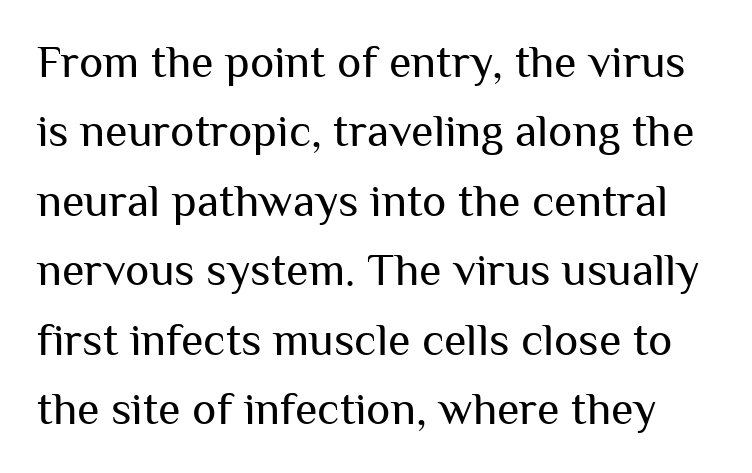
Counters stay open thanks to moderate or lighter strokes. Italic? Not at all — the glyphs are vertical. To sum up the face: it is a sans, with no serifs. The words here are not underlined. Words appear dense and cohesive because spacing is normal. Leading matches the norm, producing a regular column.
